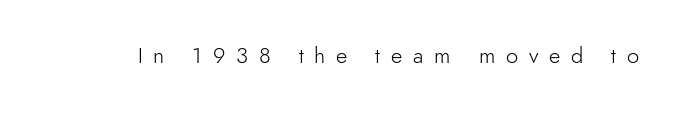
In terms of posture, this sample is upright. Inter-character spacing is expanded well beyond the font's built-in metrics. Underline: absent. The typesetting does not lean heavy: it is not bold.
